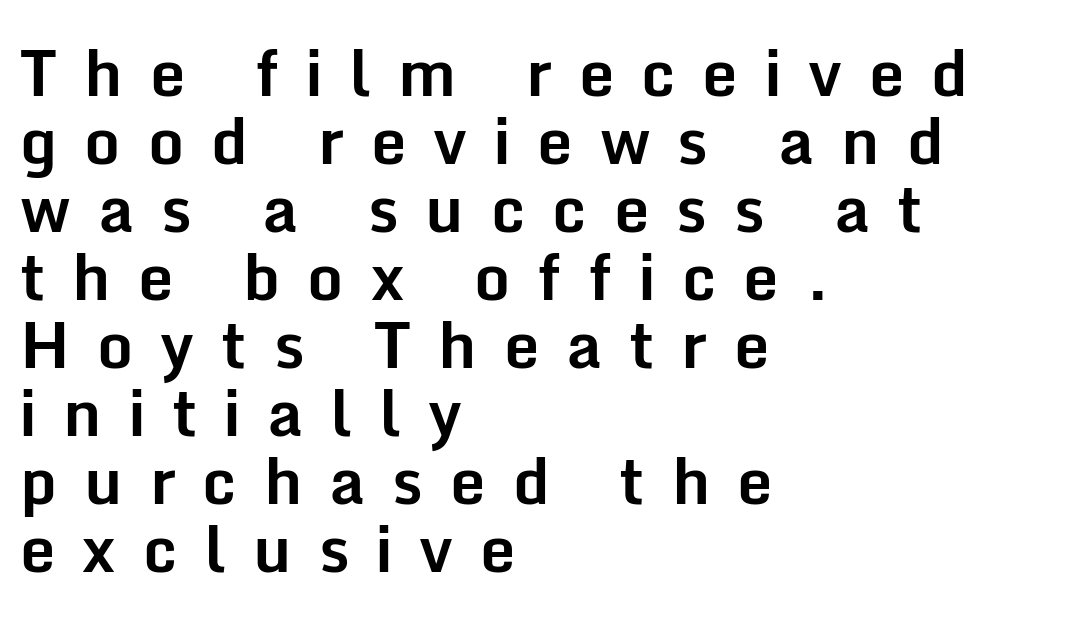
Notice how descenders almost collide with the ascenders below — that's tight leading. Caption: expanded tracking, letters set apart. Observe the absence of serifs on each vertical stroke in this sample. Does the weight exceed regular? Yes, all the way to bold. The rag falls on the right side of this text block. Check the space under the baseline: it is left empty.
